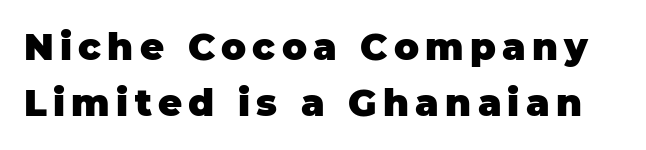
{"serif": "no", "italic": "no", "bold": "yes", "weight": "heavy", "width": "normal", "stroke_contrast": "low", "x_height": "large", "monospaced": "no", "underline": "no", "line_spacing": "normal", "line_spacing_ratio": 1.51, "glyph_px": 37}
